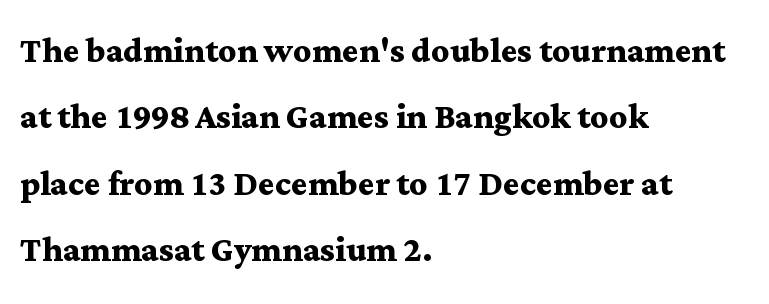
{"serif": "yes", "italic": "no", "bold": "yes", "weight": "semibold", "width": "wide", "stroke_contrast": "medium", "x_height": "medium", "monospaced": "no", "underline": "no", "align": "left", "line_spacing": "normal", "line_spacing_ratio": 1.51, "letter_spacing": "normal", "letter_spacing_em": 0.0, "glyph_px": 44}
